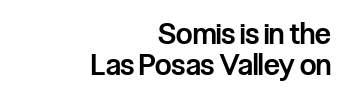
Q: Is the text bold? A: Semi-bold.
Q: Is the text italic (slanted)? A: No, it is upright.
Q: Is the typeface a serif or a sans-serif typeface? A: Sans-serif.
Q: Is the text underlined? A: No.
Q: How is the paragraph aligned? A: Right-aligned.
Q: Is the spacing between letters normal or unusually wide? A: Normal.
Q: Is the spacing between lines tight, normal or loose? A: Tight.
Q: Width (condensed, normal, or wide)? A: Condensed.
Q: Stroke contrast? A: Low.
Q: x-height? A: Medium.
Q: Monospaced? A: No.
